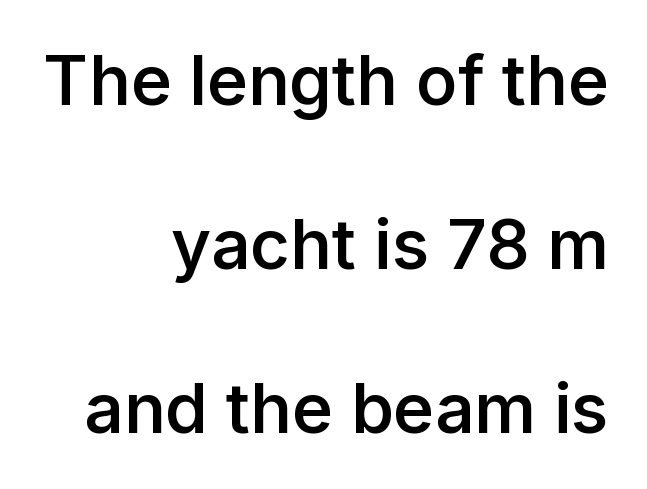
Notice how the stems are strictly vertical — no italics here. Letters rest on an invisible, unmarked baseline. The rendering uses natural spacing where letterforms have individual widths. The glyphs in this specimen are sans serif.
